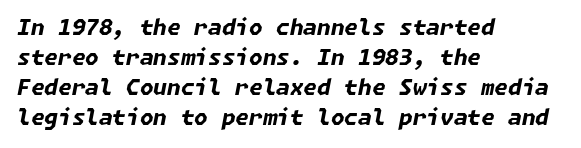
Q: Is the text bold? A: Yes.
Q: Is the text italic (slanted)? A: Yes, it leans right by about 11 degrees.
Q: Is the text underlined? A: No.
Q: How is the paragraph aligned? A: Left-aligned.
Q: Is the spacing between letters normal or unusually wide? A: Normal.
Q: Is the spacing between lines tight, normal or loose? A: Normal.
